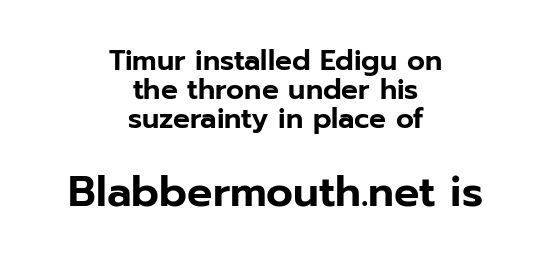
{"serif": "no", "italic": "no", "width": "normal", "stroke_contrast": "low", "x_height": "medium", "monospaced": "no", "underline": "no", "align": "center", "line_spacing": "tight", "line_spacing_ratio": 1.04, "letter_spacing": "normal", "letter_spacing_em": 0.0, "larger_block": "second", "size_ratio": 1.5, "glyph_px": 42}
